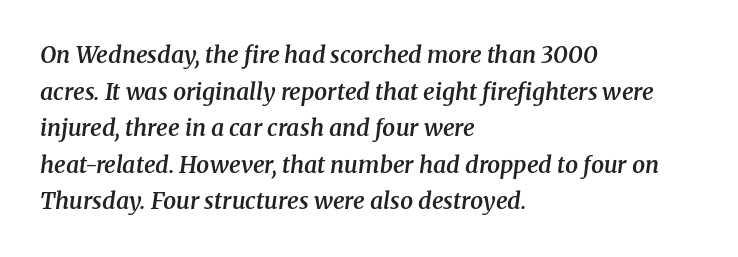
Posture: slanted. The words here are not underlined. How heavy is the stroke? Medium-heavy — a semibold, shy of bold. Reading down the column, the eye jumps a familiar distance to each next line.
